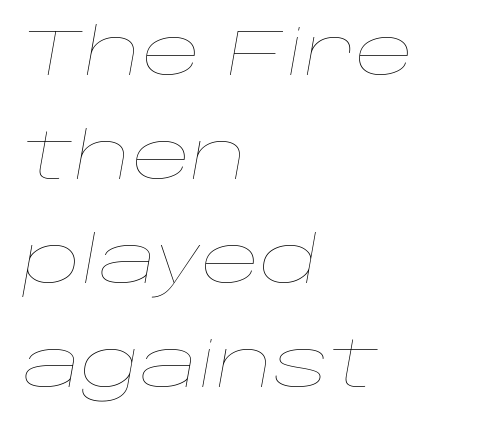
{"italic": "yes", "lean": "right", "slant_degrees": 10, "bold": "no", "weight": "thin", "width": "wide", "stroke_contrast": "low", "x_height": "large", "monospaced": "no", "underline": "no", "align": "left", "line_spacing": "normal", "line_spacing_ratio": 1.6, "letter_spacing": "normal", "letter_spacing_em": 0.0, "glyph_px": 65}
